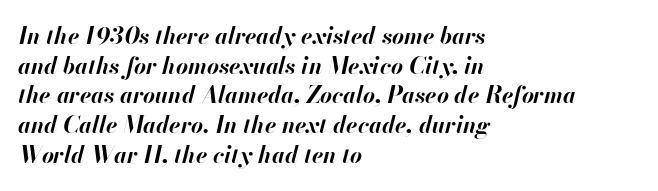
{"italic": "yes", "lean": "right", "slant_degrees": 13, "bold": "yes", "underline": "no", "align": "left", "line_spacing": "normal", "line_spacing_ratio": 1.29, "letter_spacing": "normal", "letter_spacing_em": 0.0, "glyph_px": 23}
